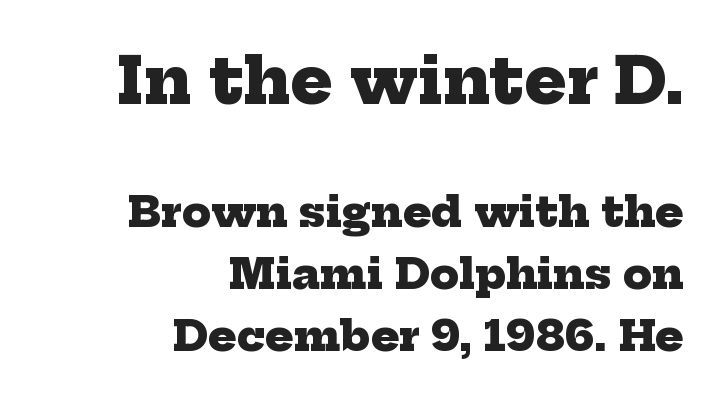
The image shows 63 px heavy serif type; set right-aligned, normal line spacing (1.48x), normal letter spacing, not underlined; the first (top) block is 1.5x larger; low stroke contrast and a medium x-height.
